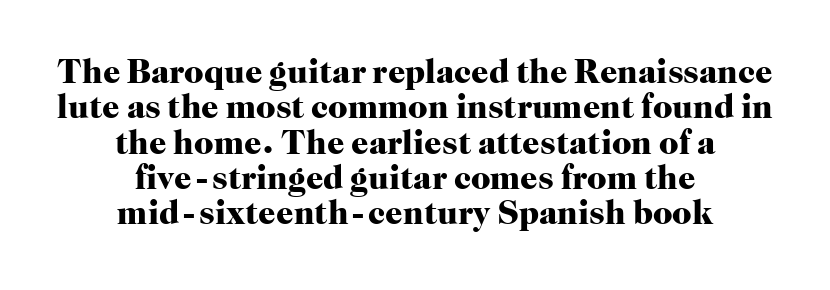
{"serif": "yes", "italic": "no", "bold": "yes", "weight": "heavy", "width": "normal", "stroke_contrast": "high", "x_height": "medium", "monospaced": "no", "underline": "no", "align": "center", "line_spacing": "tight", "line_spacing_ratio": 1.04, "letter_spacing": "normal", "letter_spacing_em": 0.0, "glyph_px": 34}
